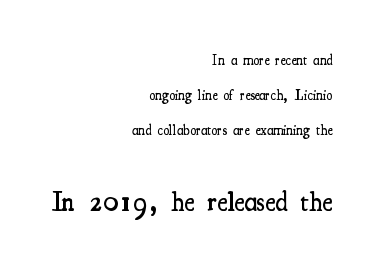
Note: serifs present on the glyphs. A semibold gives these letters moderate extra thickness, short of bold. Quick note: not italic, upright. Regarding leading, the lines here are spaced well apart.
